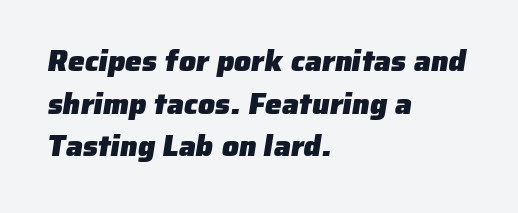
{"serif": "no", "bold": "yes", "weight": "heavy", "width": "normal", "stroke_contrast": "low", "x_height": "medium", "monospaced": "no", "underline": "no", "align": "left", "line_spacing": "normal", "line_spacing_ratio": 1.42, "letter_spacing": "normal", "letter_spacing_em": 0.0, "glyph_px": 30}
